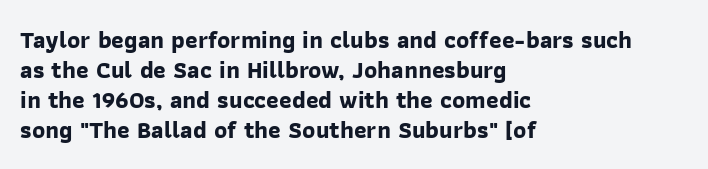
Q: Is the text bold? A: Yes.
Q: Is the text underlined? A: No.
Q: How is the paragraph aligned? A: Left-aligned.
Q: Is the spacing between letters normal or unusually wide? A: Normal.
Q: Is the spacing between lines tight, normal or loose? A: Normal.
